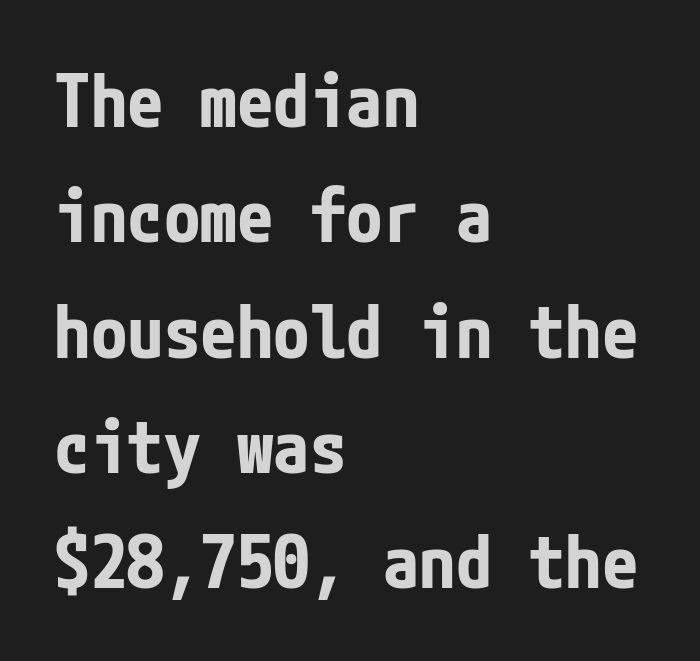
A student would call this left alignment; a typographer would say flush left, rag right. Only glyphs here, with clear space below each row. This sample keeps an unexceptional amount of space between lines. Unlike a traditional serif, this face leaves its strokes unadorned.
